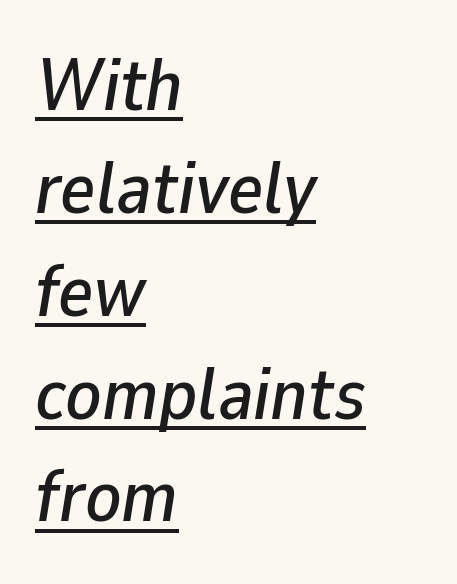
The image shows 74 px text type, italic (leaning right); set left-aligned, normal line spacing (1.39x), normal letter spacing, underlined; low stroke contrast and a medium x-height.
